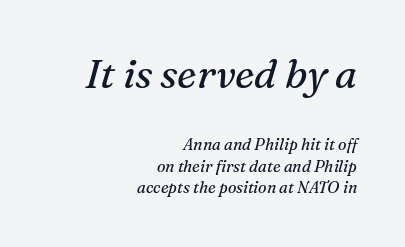
The image shows 40 px regular-weight serif type, italic (leaning right); set right-aligned, normal line spacing (1.35x), normal letter spacing, not underlined; the first (top) block is 2.5x larger; medium stroke contrast and a medium x-height.
